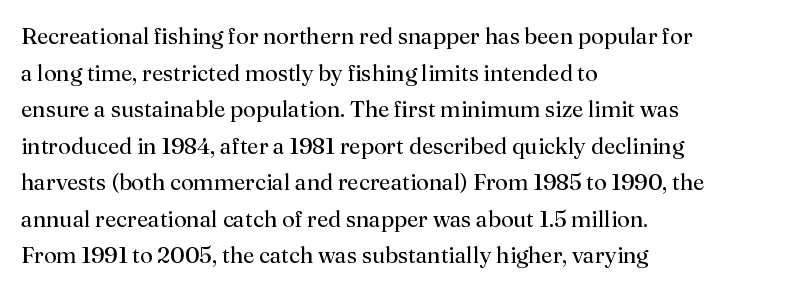
Notice how descenders clear the ascenders below comfortably — that's standard leading. Heft: none added — not bold. Posture: upright roman. The tracking reads as untouched default to a designer's eye. If you drew a ruler down the left edge, every line would touch it.
